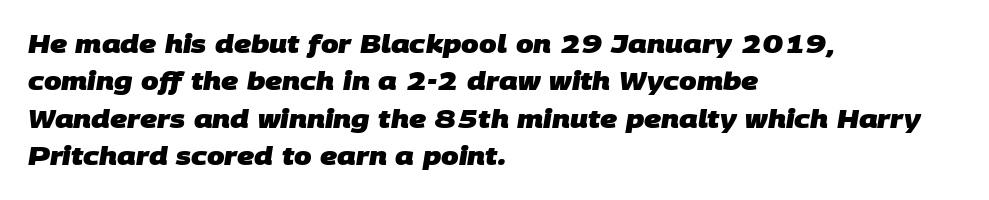
The image shows 25 px bold type; set left-aligned, normal line spacing (1.5x), normal letter spacing, not underlined.
